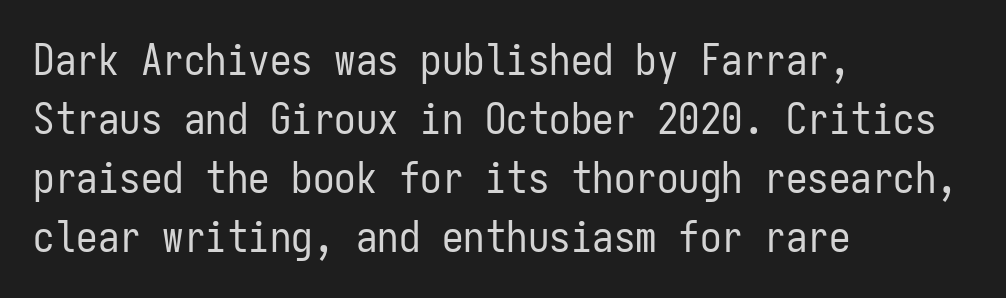
The image shows 43 px regular-weight, condensed sans-serif type, upright, monospaced; set left-aligned, normal line spacing (1.37x), normal letter spacing, not underlined; low stroke contrast and a medium x-height.
